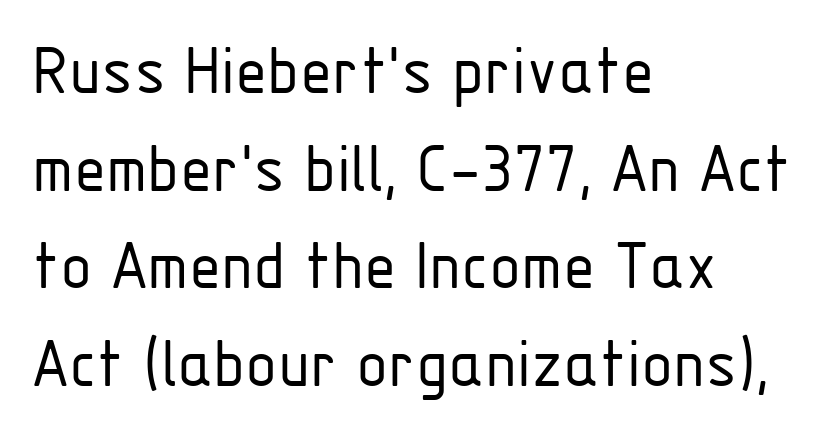
Nope, no serifs anywhere on these letters. Underlining? Definitely not there. The face used here is proportionally spaced, like ordinary book or web type. Vertical stems look standard width or narrower in stroke. Compared with a centered layout, this one pins lines to the left instead.
